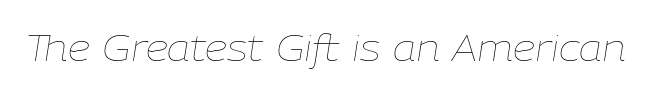
The image shows 36 px thin type, italic (leaning right); set normal letter spacing, not underlined; low stroke contrast and a medium x-height.
